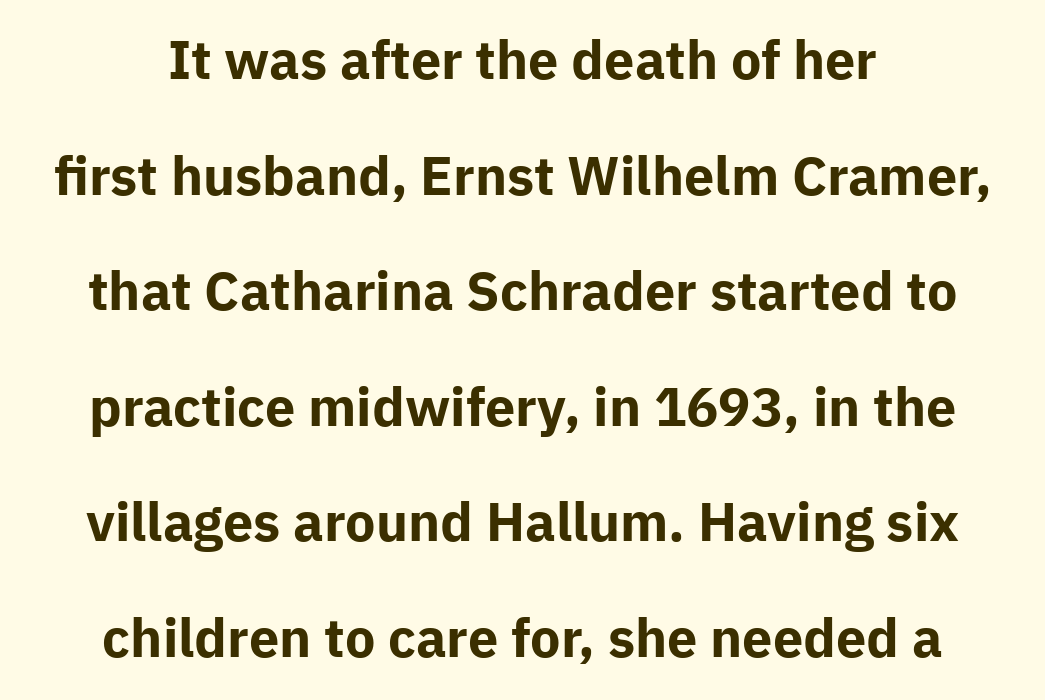
{"serif": "no", "italic": "no", "bold": "yes", "weight": "bold", "width": "normal", "stroke_contrast": "low", "x_height": "medium", "monospaced": "no", "underline": "no", "align": "center", "line_spacing": "loose", "line_spacing_ratio": 2.14, "letter_spacing": "normal", "letter_spacing_em": 0.0, "glyph_px": 54}
